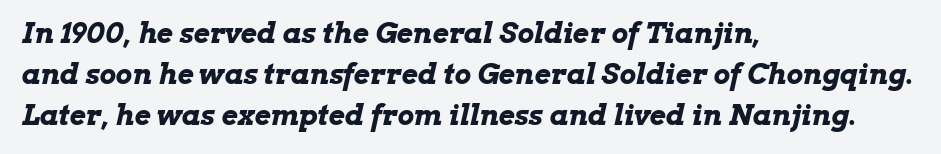
{"italic": "yes", "lean": "right", "slant_degrees": 13, "bold": "yes", "weight": "bold", "width": "wide", "stroke_contrast": "low", "x_height": "medium", "monospaced": "no", "underline": "no", "align": "left", "line_spacing": "normal", "line_spacing_ratio": 1.47, "letter_spacing": "normal", "letter_spacing_em": 0.0, "glyph_px": 28}
